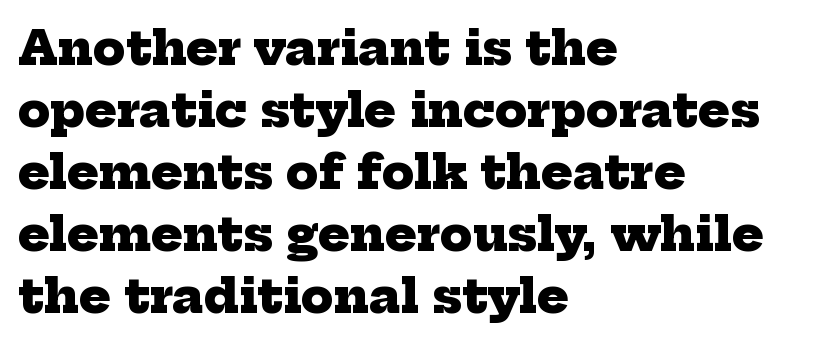
{"serif": "yes", "bold": "yes", "weight": "heavy", "width": "normal", "stroke_contrast": "low", "x_height": "medium", "monospaced": "no", "underline": "no", "align": "left", "line_spacing": "normal", "line_spacing_ratio": 1.32, "letter_spacing": "normal", "letter_spacing_em": 0.0, "glyph_px": 47}
